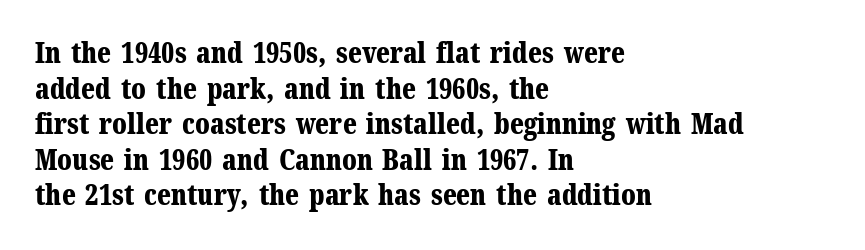
Successive baselines arrive at the customary interval. Letters rest on an invisible, unmarked baseline. A roman cut, with each character standing at attention. Here the glyphs are tracked normally, forming tight word shapes.
